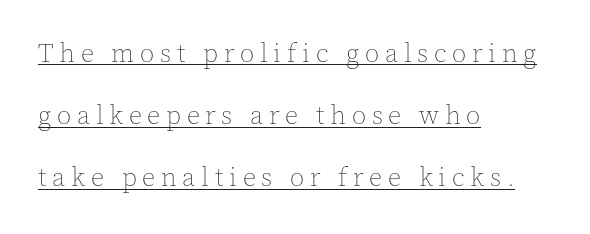
The image shows 26 px text type, upright; set left-aligned, loose line spacing (2.39x), unusually wide letter spacing (+0.22 em), underlined.
